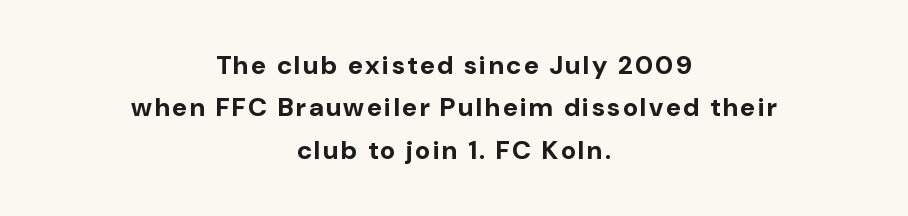
Q: Is the text bold? A: Yes.
Q: Is the text italic (slanted)? A: No, it is upright.
Q: Is the text underlined? A: No.
Q: How is the paragraph aligned? A: Centered.
Q: Is the spacing between lines tight, normal or loose? A: Normal.
